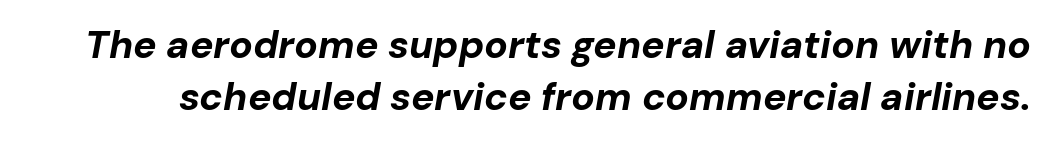
The image shows 39 px bold type, italic (leaning right); set normal line spacing (1.33x), normal letter spacing, not underlined; low stroke contrast and a medium x-height.
